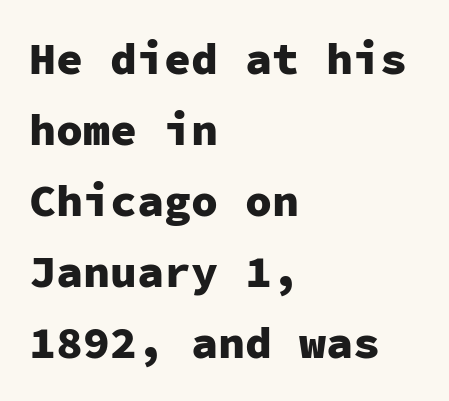
The image shows 45 px heavy sans-serif type, upright, monospaced; set left-aligned, normal line spacing (1.58x), normal letter spacing, not underlined; low stroke contrast and a medium x-height.
